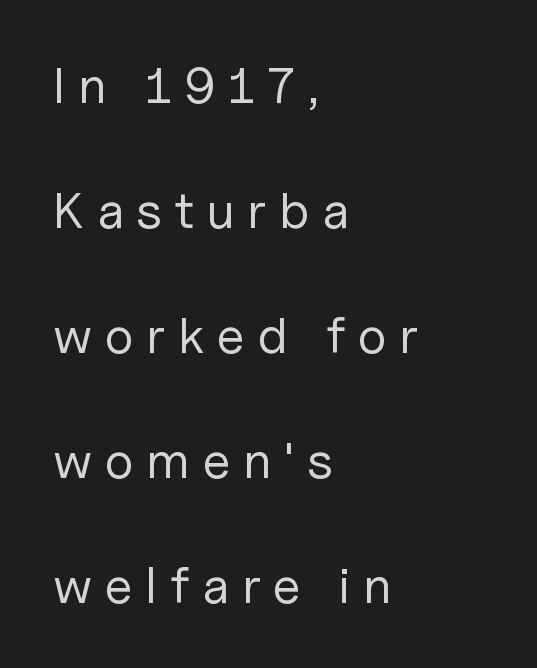
Reading down the column, the eye jumps a long way to each next line. Nothing heavy about these letters — not bold at all. The text was rendered using a sans face with plain stroke endings. The type sits square on the baseline with zero lean. The text block is weighted toward the left margin, trailing off unevenly rightward.
